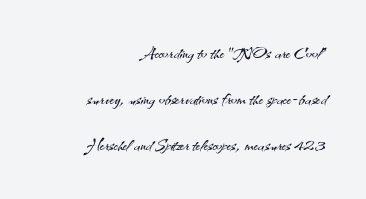
Q: Is the text bold? A: No.
Q: Is the text italic (slanted)? A: Yes.
Q: Is the text underlined? A: No.
Q: How is the paragraph aligned? A: Right-aligned.
Q: Is the spacing between letters normal or unusually wide? A: Normal.
Q: Is the spacing between lines tight, normal or loose? A: Loose.
